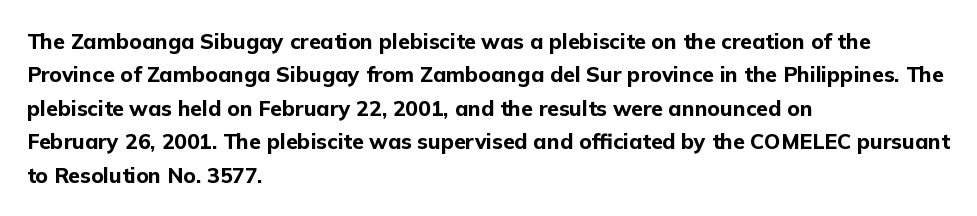
The image shows 21 px bold type, upright; set left-aligned, normal line spacing (1.59x), normal letter spacing, not underlined.
